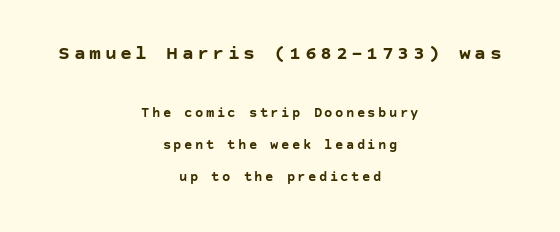
Has an underline been added? It has not. Which chunk is bigger? The first one — the top block dwarfs the bottom. A centered setting, common on invitations and titles, is used for this passage. Whoever set this chose breathing room over compactness in the vertical rhythm. In terms of posture, this sample is upright.
